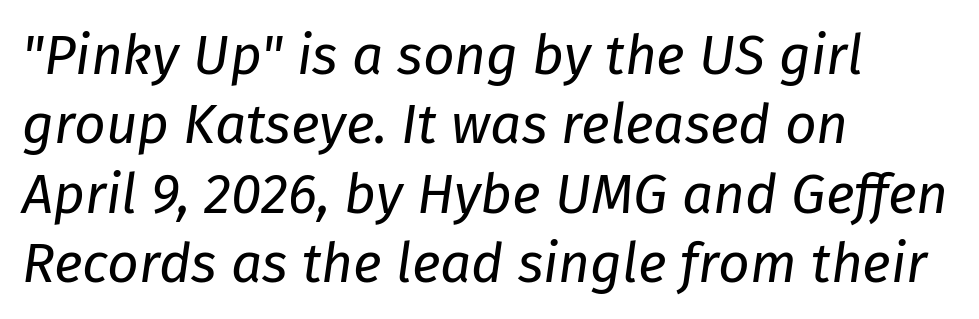
Q: Is the text bold? A: No.
Q: Is the text italic (slanted)? A: Yes, it leans right by about 8 degrees.
Q: Is the text underlined? A: No.
Q: How is the paragraph aligned? A: Left-aligned.
Q: Is the spacing between letters normal or unusually wide? A: Normal.
Q: Is the spacing between lines tight, normal or loose? A: Normal.
Q: Width (condensed, normal, or wide)? A: Normal.
Q: Stroke contrast? A: Low.
Q: x-height? A: Medium.
Q: Monospaced? A: No.
